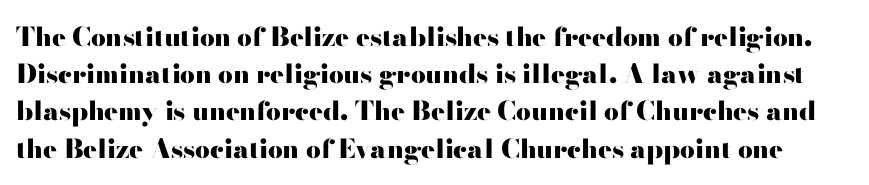
Q: Is the text bold? A: Yes.
Q: Is the text italic (slanted)? A: No, it is upright.
Q: Is the text underlined? A: No.
Q: Is the spacing between letters normal or unusually wide? A: Normal.
Q: Is the spacing between lines tight, normal or loose? A: Normal.
